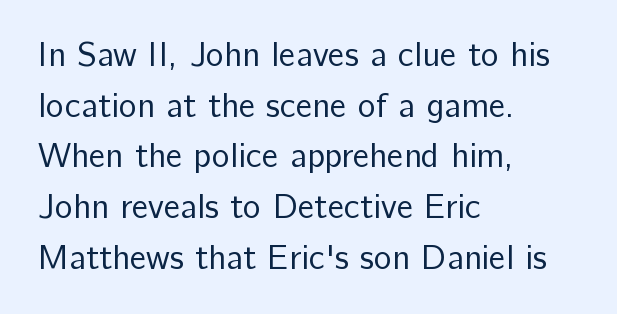
Q: Is the text bold? A: No.
Q: Is the text italic (slanted)? A: No, it is upright.
Q: Is the typeface a serif or a sans-serif typeface? A: Sans-serif.
Q: Is the text underlined? A: No.
Q: How is the paragraph aligned? A: Left-aligned.
Q: Is the spacing between letters normal or unusually wide? A: Normal.
Q: Is the spacing between lines tight, normal or loose? A: Normal.
Q: Width (condensed, normal, or wide)? A: Normal.
Q: Stroke contrast? A: Low.
Q: x-height? A: Medium.
Q: Monospaced? A: No.
